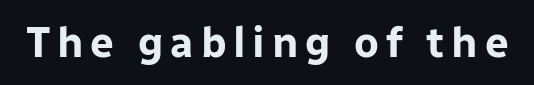
The image shows 42 px bold sans-serif type, upright; set not underlined; low stroke contrast and a medium x-height.
